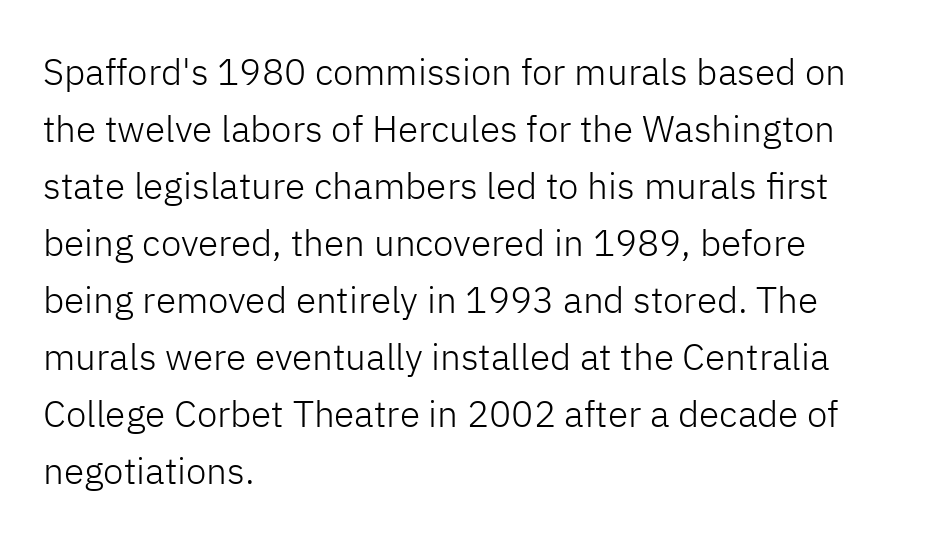
Q: Is the text bold? A: No.
Q: Is the text italic (slanted)? A: No, it is upright.
Q: Is the typeface a serif or a sans-serif typeface? A: Sans-serif.
Q: Is the text underlined? A: No.
Q: How is the paragraph aligned? A: Left-aligned.
Q: Is the spacing between letters normal or unusually wide? A: Normal.
Q: Is the spacing between lines tight, normal or loose? A: Normal.
Q: Width (condensed, normal, or wide)? A: Normal.
Q: Stroke contrast? A: Low.
Q: x-height? A: Medium.
Q: Monospaced? A: No.
